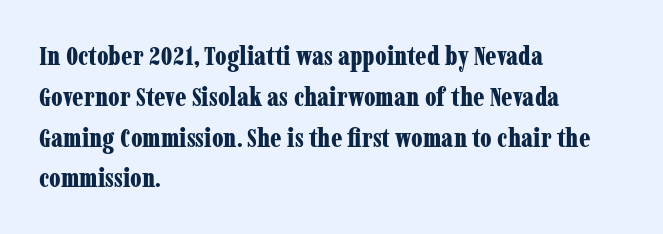
This is the regular roman posture of the typeface. Regarding leading, the lines here are spaced in the standard way. Heft: maximum for text — a bold. The specimen omits any rule beneath the text block's lines.
